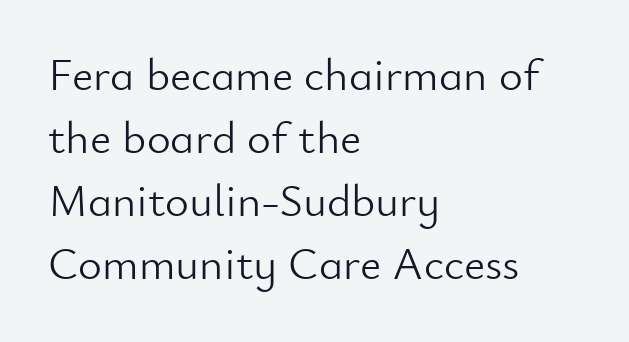
{"serif": "no", "italic": "no", "bold": "no", "weight": "light", "width": "normal", "stroke_contrast": "low", "x_height": "small", "monospaced": "no", "underline": "no", "align": "left", "line_spacing": "normal", "line_spacing_ratio": 1.37, "letter_spacing": "normal", "letter_spacing_em": 0.0, "glyph_px": 46}
